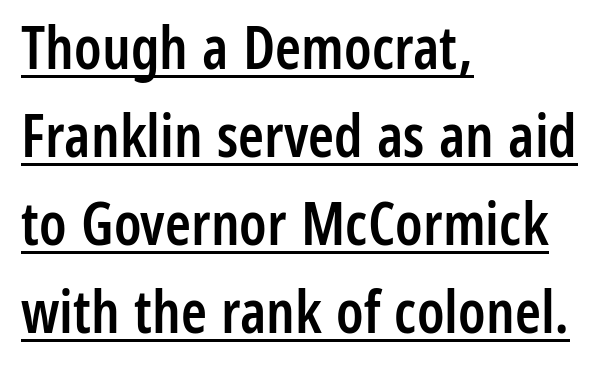
{"serif": "no", "italic": "no", "bold": "semi", "weight": "semibold", "width": "condensed", "stroke_contrast": "low", "x_height": "medium", "monospaced": "no", "underline": "yes", "align": "left", "line_spacing": "normal", "line_spacing_ratio": 1.49, "letter_spacing": "normal", "letter_spacing_em": 0.0, "glyph_px": 59}
